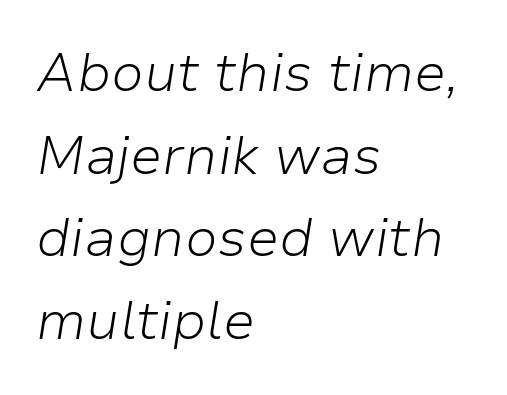
Q: Is the text bold? A: No.
Q: Is the text italic (slanted)? A: Yes, it leans right by about 9 degrees.
Q: Is the text underlined? A: No.
Q: How is the paragraph aligned? A: Left-aligned.
Q: Is the spacing between letters normal or unusually wide? A: Normal.
Q: Is the spacing between lines tight, normal or loose? A: Normal.
Q: Width (condensed, normal, or wide)? A: Normal.
Q: Stroke contrast? A: Low.
Q: x-height? A: Medium.
Q: Monospaced? A: No.
